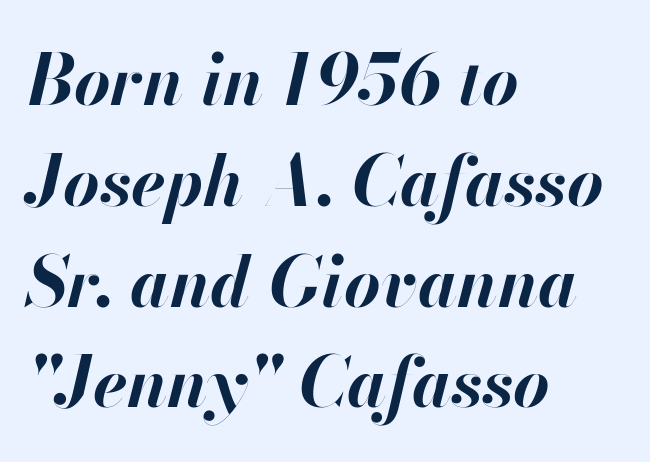
Q: Is the text bold? A: Yes.
Q: Is the text italic (slanted)? A: Yes, it leans right by about 13 degrees.
Q: Is the text underlined? A: No.
Q: How is the paragraph aligned? A: Left-aligned.
Q: Is the spacing between letters normal or unusually wide? A: Normal.
Q: Is the spacing between lines tight, normal or loose? A: Normal.
Q: Width (condensed, normal, or wide)? A: Normal.
Q: Stroke contrast? A: High.
Q: x-height? A: Small.
Q: Monospaced? A: No.
